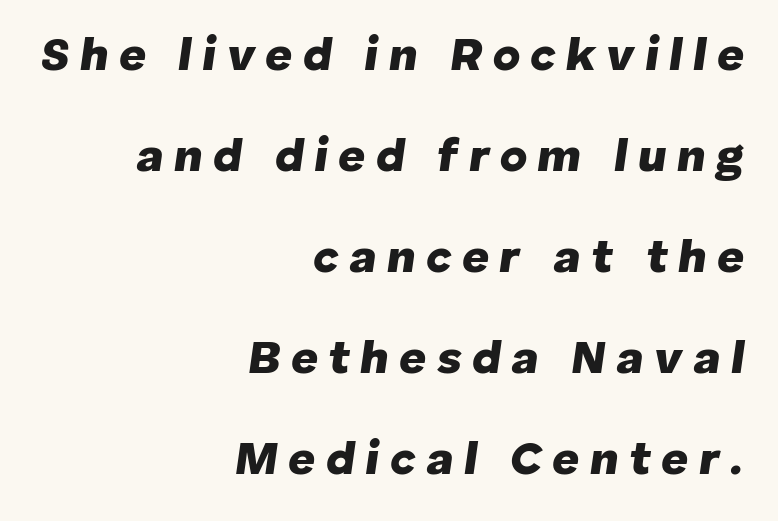
{"italic": "yes", "lean": "right", "slant_degrees": 8, "bold": "yes", "weight": "heavy", "width": "normal", "stroke_contrast": "low", "x_height": "medium", "monospaced": "no", "underline": "no", "align": "right", "line_spacing": "loose", "line_spacing_ratio": 2.15, "letter_spacing": "wide", "letter_spacing_em": 0.22, "glyph_px": 47}
